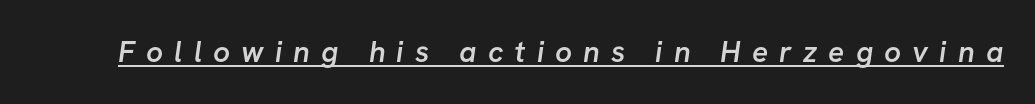
{"serif": "no", "bold": "semi", "weight": "semibold", "width": "normal", "stroke_contrast": "low", "x_height": "medium", "monospaced": "no", "underline": "yes", "letter_spacing": "wide", "letter_spacing_em": 0.37, "glyph_px": 30}
